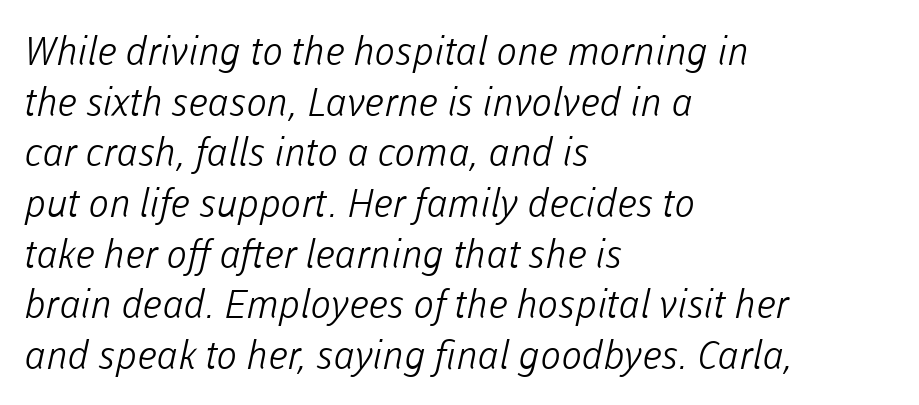
The image shows 39 px light sans-serif type; set left-aligned, normal line spacing (1.3x), normal letter spacing, not underlined; low stroke contrast and a medium x-height.
